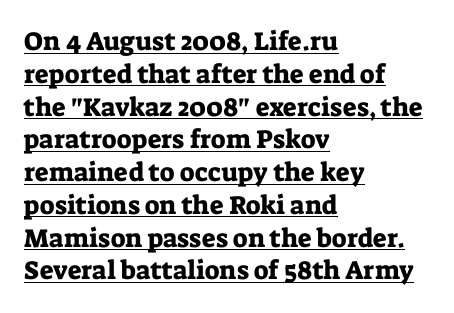
Q: Is the text italic (slanted)? A: No, it is upright.
Q: Is the text underlined? A: Yes.
Q: How is the paragraph aligned? A: Left-aligned.
Q: Is the spacing between letters normal or unusually wide? A: Normal.
Q: Is the spacing between lines tight, normal or loose? A: Normal.
